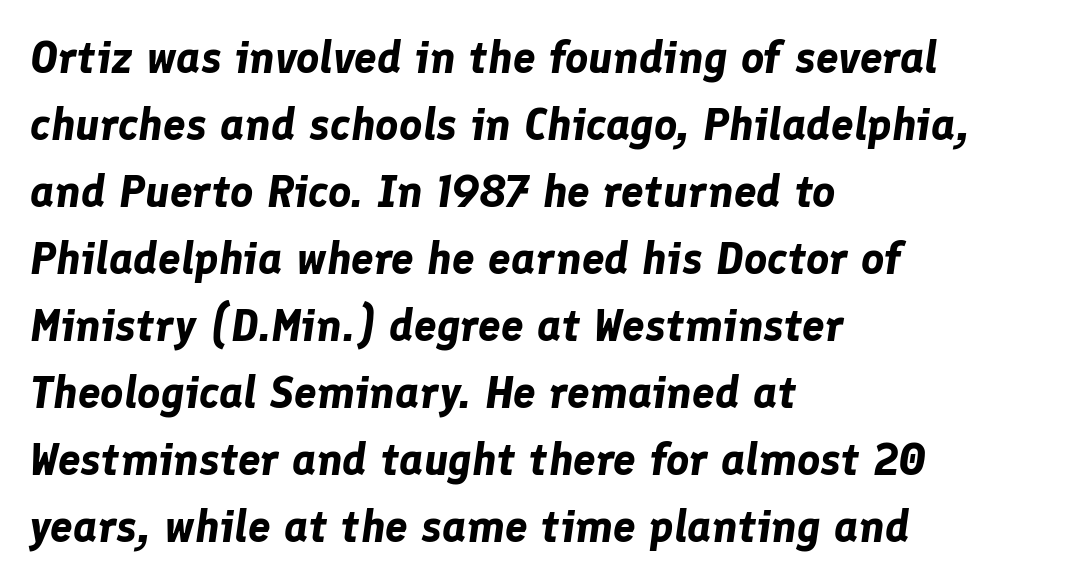
{"italic": "yes", "lean": "right", "slant_degrees": 8, "bold": "yes", "weight": "bold", "width": "normal", "stroke_contrast": "low", "x_height": "medium", "monospaced": "no", "underline": "no", "align": "left", "line_spacing": "normal", "line_spacing_ratio": 1.49, "letter_spacing": "normal", "letter_spacing_em": 0.0, "glyph_px": 45}
